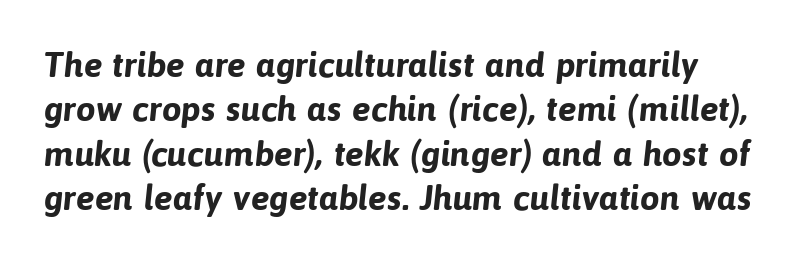
Each letter keeps its own natural width here, so spacing adapts to shape. Notice how descenders clear the ascenders below comfortably — that's standard leading. Heavy-handed strokes throughout: this text is bold. The letters sit at their default tracking, neither squeezed nor spread. Look at the bottom of the vertical strokes: they stop flat, with no serifs.
